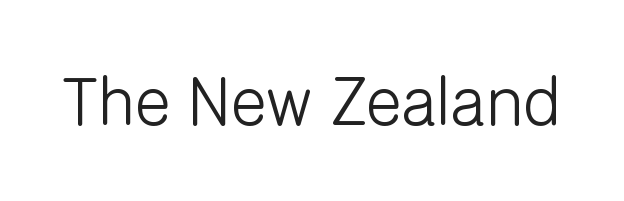
{"serif": "no", "italic": "no", "bold": "no", "weight": "light", "width": "normal", "stroke_contrast": "low", "x_height": "medium", "monospaced": "no", "underline": "no", "letter_spacing": "normal", "letter_spacing_em": 0.0, "glyph_px": 67}
